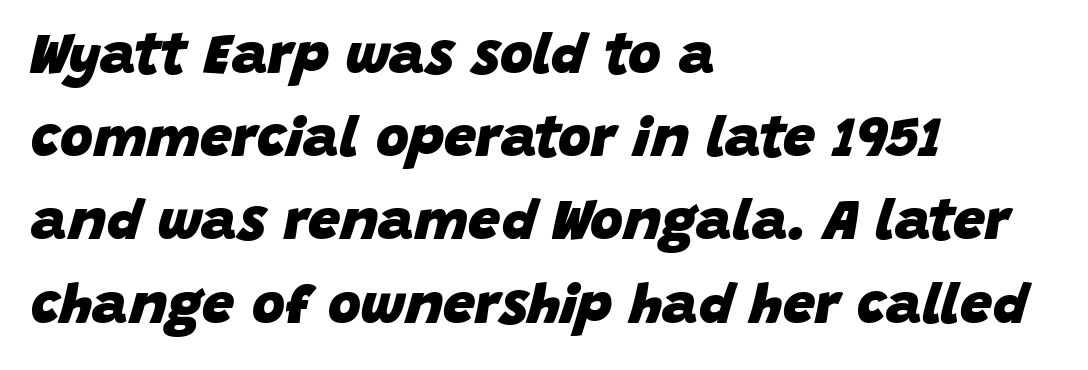
{"italic": "yes", "lean": "right", "slant_degrees": 15, "bold": "yes", "weight": "heavy", "width": "normal", "stroke_contrast": "low", "x_height": "large", "monospaced": "no", "underline": "no", "align": "left", "line_spacing": "normal", "line_spacing_ratio": 1.46, "letter_spacing": "normal", "letter_spacing_em": 0.0, "glyph_px": 57}
